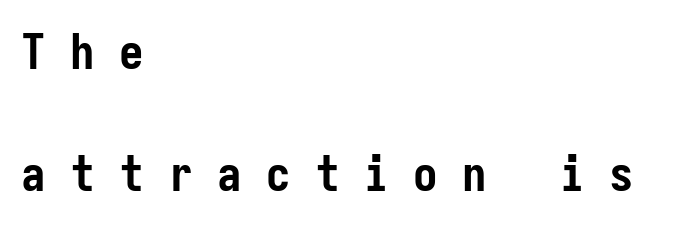
The image shows 49 px semibold, condensed sans-serif type, upright, monospaced; set left-aligned, loose line spacing (2.49x), unusually wide letter spacing (+0.5 em), not underlined; low stroke contrast and a medium x-height.
